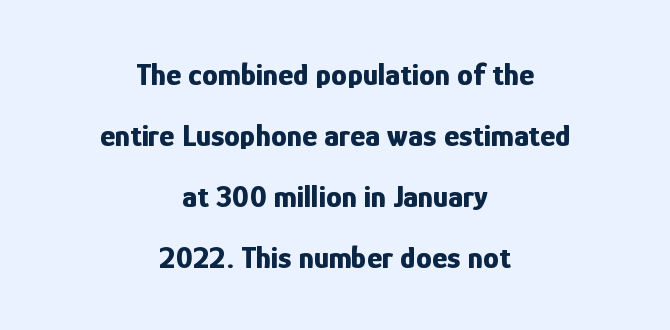
{"serif": "no", "italic": "no", "bold": "yes", "weight": "bold", "width": "condensed", "stroke_contrast": "low", "x_height": "medium", "monospaced": "no", "underline": "no", "align": "center", "line_spacing": "loose", "line_spacing_ratio": 1.91, "letter_spacing": "normal", "letter_spacing_em": 0.0, "glyph_px": 32}
